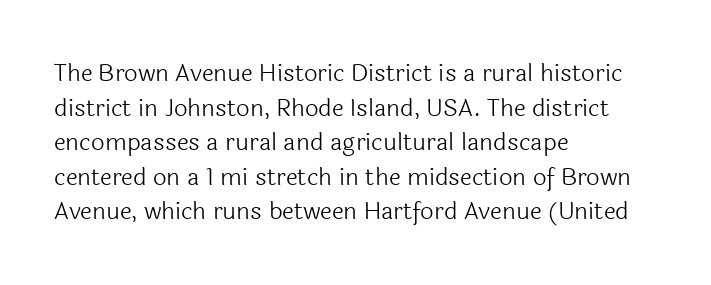
Regarding leading, the lines here are spaced in the standard way. The letters look calm and open, with moderate or lighter stems. Layout note: lines flush left. The rendering keeps characters at their native spacing. The lettering stays uniformly vertical, giving the passage a roman look. Underline: absent.
